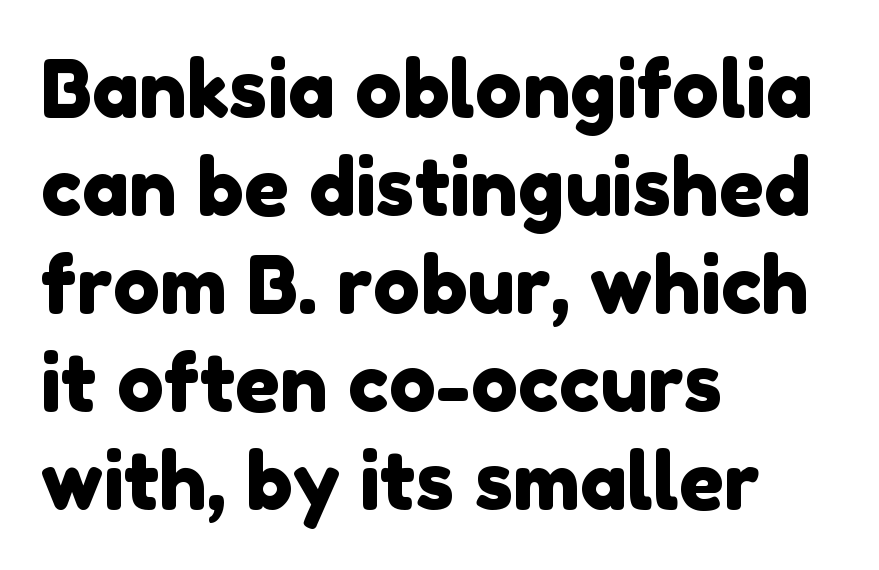
Q: Is the typeface a serif or a sans-serif typeface? A: Sans-serif.
Q: Is the text underlined? A: No.
Q: How is the paragraph aligned? A: Left-aligned.
Q: Is the spacing between letters normal or unusually wide? A: Normal.
Q: Width (condensed, normal, or wide)? A: Normal.
Q: Stroke contrast? A: Low.
Q: x-height? A: Medium.
Q: Monospaced? A: No.
